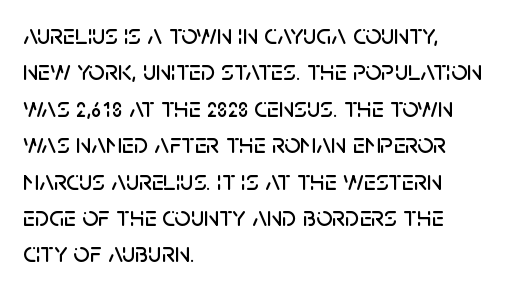
Q: Is the text italic (slanted)? A: No, it is upright.
Q: Is the typeface a serif or a sans-serif typeface? A: Sans-serif.
Q: Is the text underlined? A: No.
Q: How is the paragraph aligned? A: Left-aligned.
Q: Is the spacing between letters normal or unusually wide? A: Normal.
Q: Is the spacing between lines tight, normal or loose? A: Normal.
Q: Width (condensed, normal, or wide)? A: Normal.
Q: Stroke contrast? A: Low.
Q: x-height? A: Large.
Q: Monospaced? A: No.
